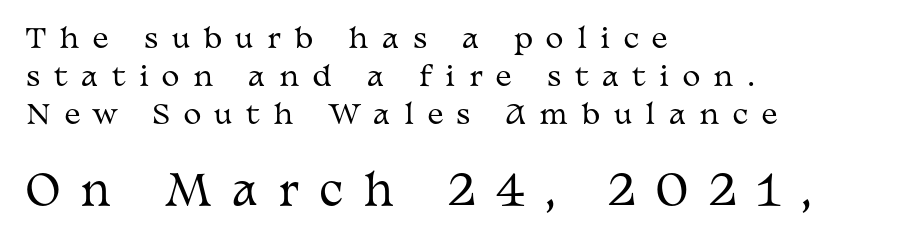
The image shows 41 px regular-weight, wide serif type, upright; set left-aligned, normal line spacing (1.4x), unusually wide letter spacing (+0.5 em), not underlined; the second (bottom) block is 1.52x larger; medium stroke contrast and a medium x-height.
